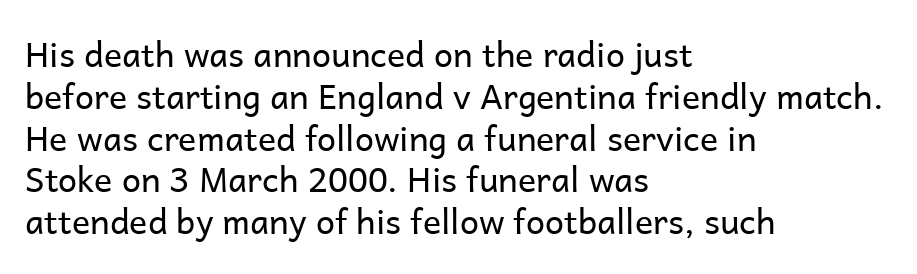
Q: Is the text bold? A: No.
Q: Is the text italic (slanted)? A: No, it is upright.
Q: Is the typeface a serif or a sans-serif typeface? A: Sans-serif.
Q: Is the text underlined? A: No.
Q: How is the paragraph aligned? A: Left-aligned.
Q: Is the spacing between letters normal or unusually wide? A: Normal.
Q: Width (condensed, normal, or wide)? A: Normal.
Q: Stroke contrast? A: Low.
Q: x-height? A: Medium.
Q: Monospaced? A: No.
